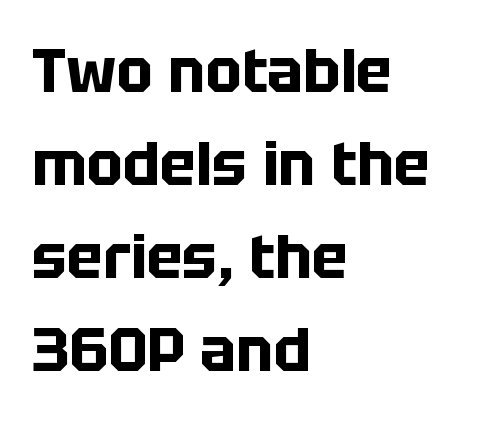
Ascenders rise straight up at ninety degrees. The face used here is proportionally spaced, like ordinary book or web type. What kind of face is this? One without serifs — a sans. Compared with typical body copy, the letter spacing here is the same. This rendering uses left alignment, leaving the right contour irregular. Thick stems and heavy bowls — unmistakably bold.
